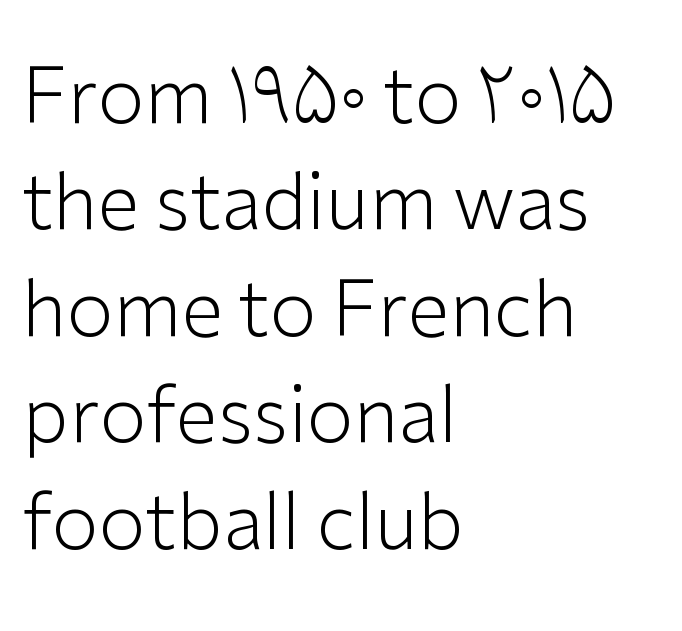
The image shows 76 px light sans-serif type, upright; set left-aligned, normal line spacing (1.4x), normal letter spacing, not underlined; low stroke contrast and a medium x-height.
